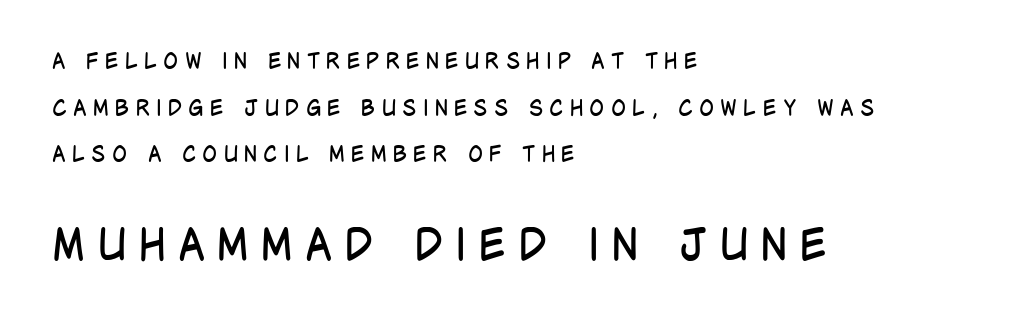
Q: Is the text bold? A: No.
Q: Is the text italic (slanted)? A: No, it is upright.
Q: Is the typeface a serif or a sans-serif typeface? A: Sans-serif.
Q: Is the text underlined? A: No.
Q: How is the paragraph aligned? A: Left-aligned.
Q: Is the spacing between letters normal or unusually wide? A: Unusually wide.
Q: Is the spacing between lines tight, normal or loose? A: Loose.
Q: Which block of text is set in a larger size, the first (top) or the second (bottom)? A: The second (bottom) one.
Q: Width (condensed, normal, or wide)? A: Condensed.
Q: Stroke contrast? A: Low.
Q: x-height? A: Large.
Q: Monospaced? A: No.
